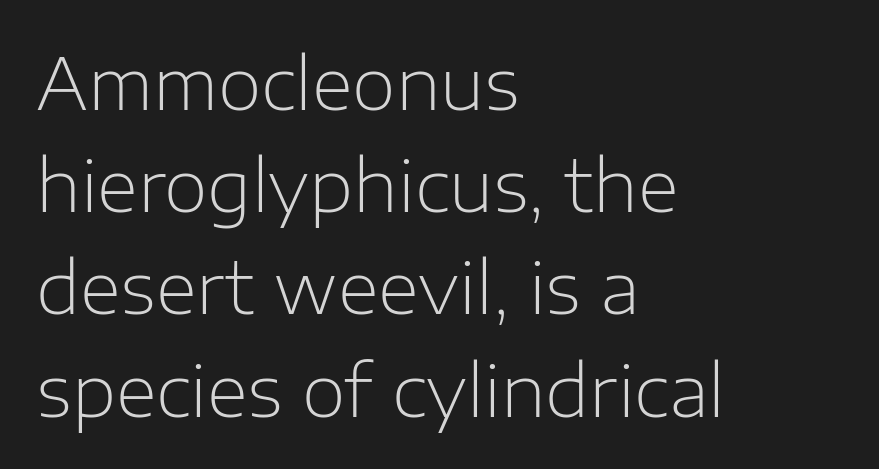
The image shows 71 px light sans-serif type, upright; set left-aligned, normal line spacing (1.44x), normal letter spacing, not underlined; low stroke contrast and a medium x-height.
